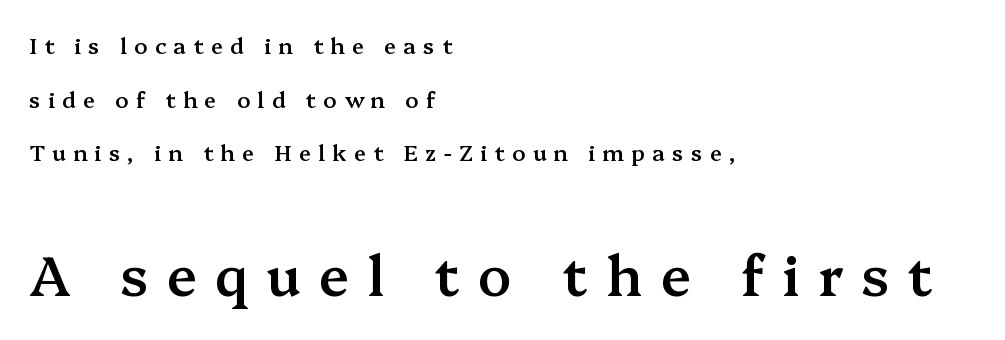
The image shows 55 px semibold serif type, upright; set left-aligned, loose line spacing (2.44x), unusually wide letter spacing (+0.33 em), not underlined; the second (bottom) block is 2.5x larger; medium stroke contrast and a medium x-height.
